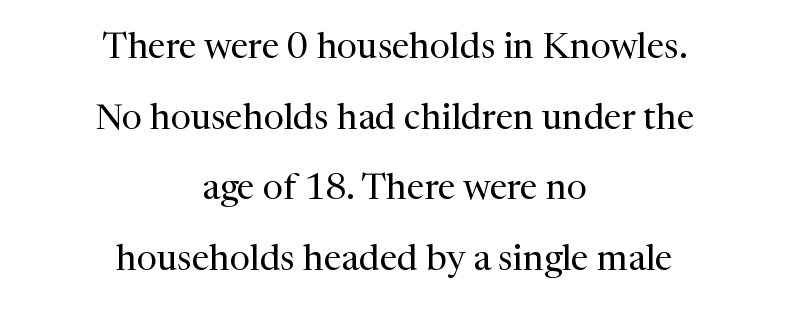
Q: Is the text bold? A: No.
Q: Is the text italic (slanted)? A: No, it is upright.
Q: Is the typeface a serif or a sans-serif typeface? A: Serif.
Q: Is the text underlined? A: No.
Q: How is the paragraph aligned? A: Centered.
Q: Is the spacing between letters normal or unusually wide? A: Normal.
Q: Is the spacing between lines tight, normal or loose? A: Loose.
Q: Width (condensed, normal, or wide)? A: Normal.
Q: Stroke contrast? A: Medium.
Q: x-height? A: Medium.
Q: Monospaced? A: No.
